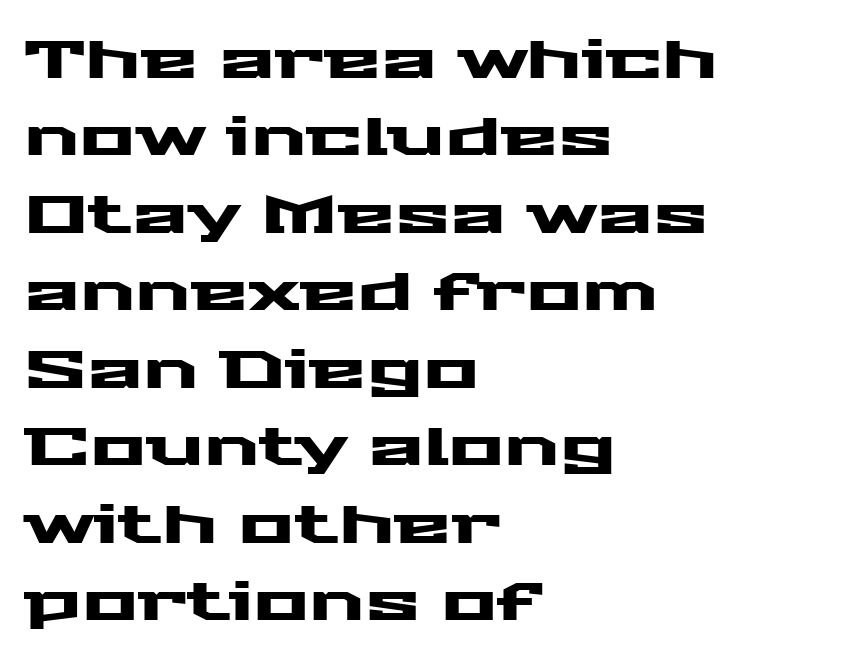
{"serif": "no", "italic": "no", "width": "wide", "stroke_contrast": "medium", "x_height": "medium", "monospaced": "no", "underline": "no", "align": "left", "line_spacing": "normal", "line_spacing_ratio": 1.49, "letter_spacing": "normal", "letter_spacing_em": 0.0, "glyph_px": 52}
